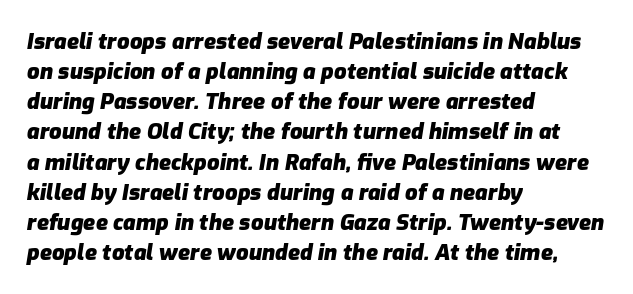
Each new line begins a customary step beneath the previous one. If you drew a line through each stem, it would be angled. Students, note that the glyphs here touch the page at normal intervals. A full-strength bold gives these letters their thick strokes.
